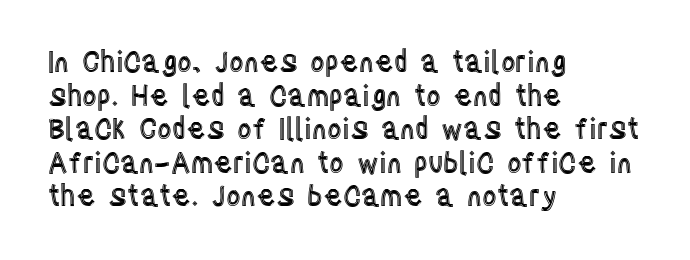
Q: Is the text italic (slanted)? A: No, it is upright.
Q: Is the text underlined? A: No.
Q: How is the paragraph aligned? A: Left-aligned.
Q: Is the spacing between letters normal or unusually wide? A: Normal.
Q: Width (condensed, normal, or wide)? A: Condensed.
Q: x-height? A: Large.
Q: Monospaced? A: No.
